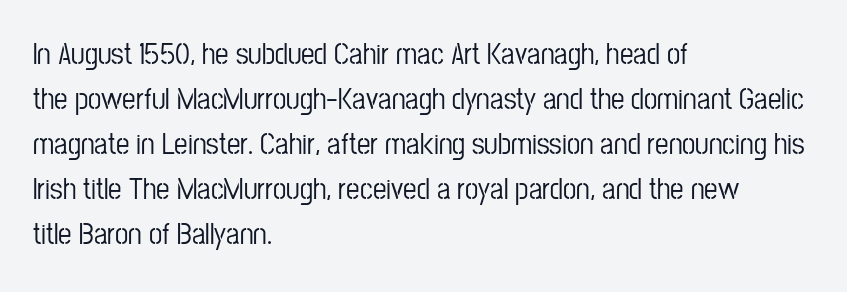
The typesetter chose a ragged-right arrangement here. What kind of face is this? One without serifs — a sans. The type sits square on the baseline with zero lean. Quick note: underline off.
